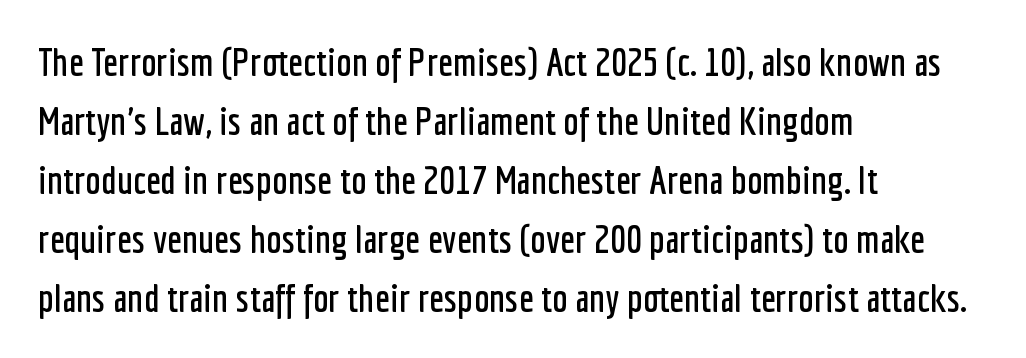
Does the type have serifs? No, each stem ends abruptly. Here the designer chose a conventional face with non-uniform glyph widths. Every stem runs plumb, perpendicular to the baseline. Casual observation: everything's shoved over to the left. These lines sit exactly where default settings would place them. Glyph-to-glyph distance matches everyday printed text.
